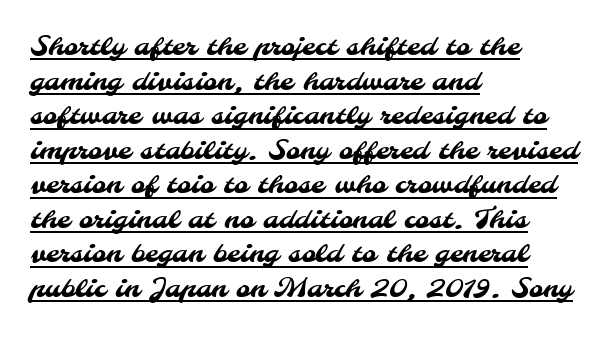
{"underline": "yes", "align": "left", "line_spacing": "normal", "line_spacing_ratio": 1.28, "letter_spacing": "normal", "letter_spacing_em": 0.0, "glyph_px": 27}
